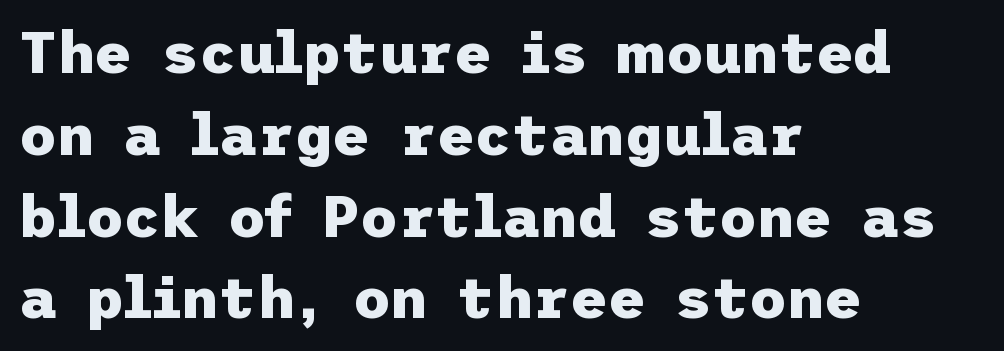
{"serif": "no", "italic": "no", "bold": "yes", "weight": "heavy", "width": "normal", "stroke_contrast": "low", "x_height": "medium", "underline": "no", "align": "left", "line_spacing": "normal", "line_spacing_ratio": 1.41, "letter_spacing": "normal", "letter_spacing_em": 0.0, "glyph_px": 58}
